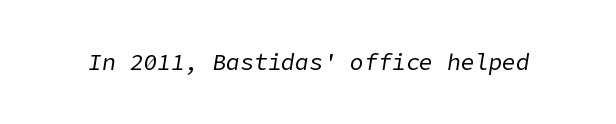
The image shows 23 px text type, italic (leaning right); set normal letter spacing, not underlined.
